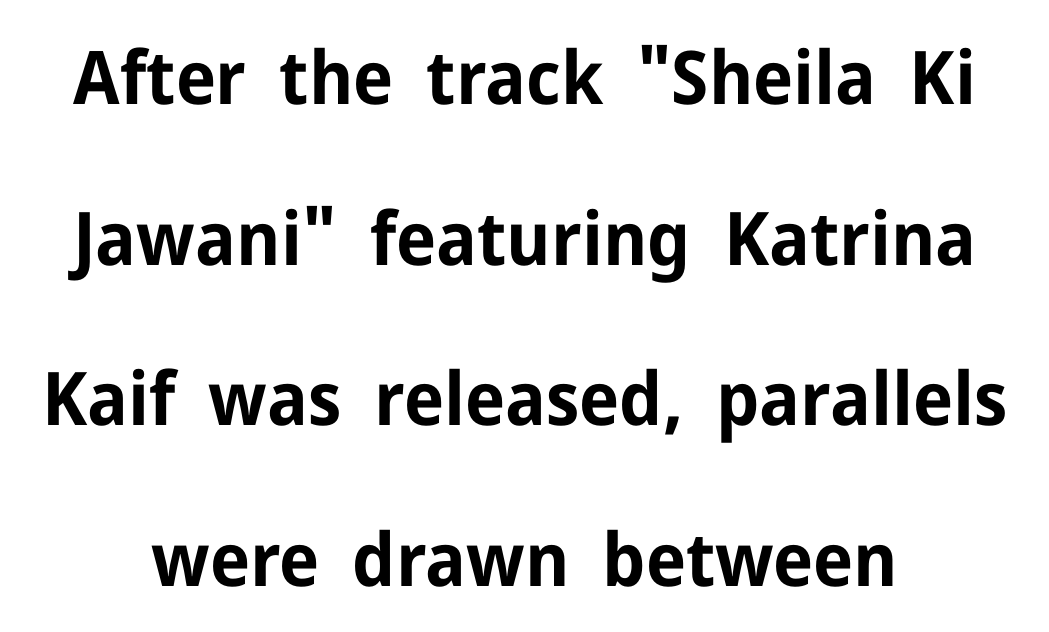
The image shows 74 px bold sans-serif type, upright; set centered, loose line spacing (2.17x), normal letter spacing, not underlined; low stroke contrast and a medium x-height.
